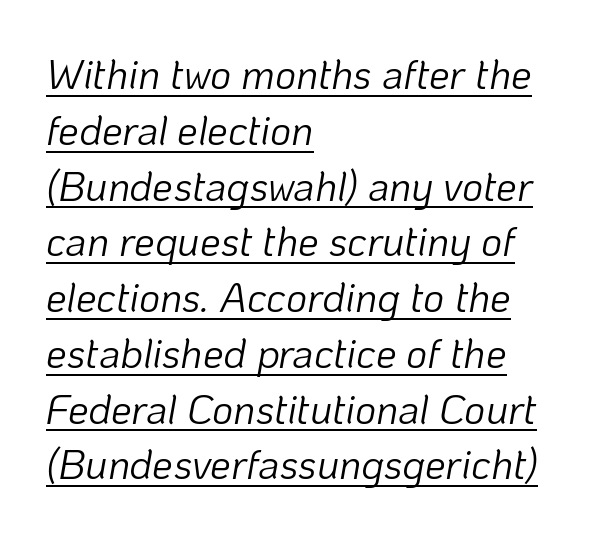
Glance below the letters and you will spot a drawn line. You could not count columns in this text — the font is proportionally spaced. Observe the ordinary spacing: letters are neighbours, not strangers. A student would call this left alignment; a typographer would say flush left, rag right. Weight: in the light-to-regular range.
